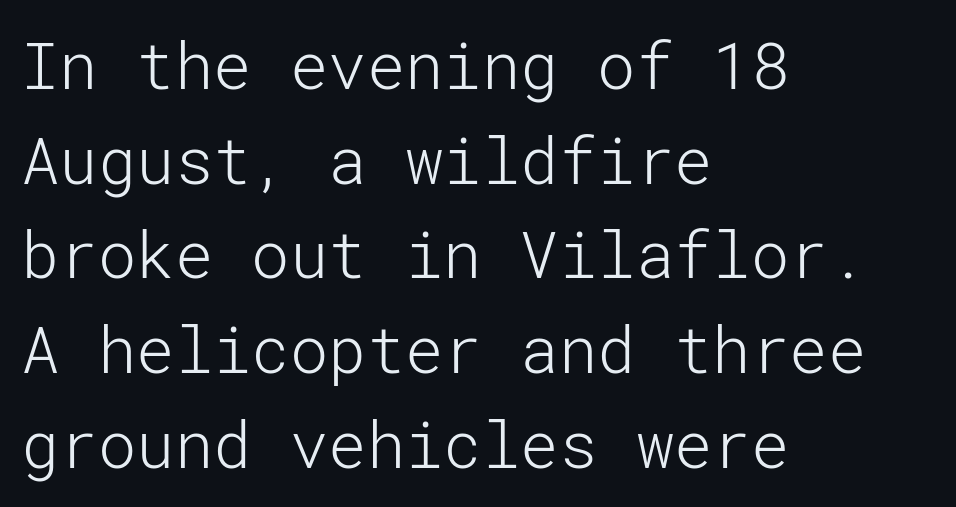
The image shows 64 px light sans-serif type, upright; set left-aligned, normal line spacing (1.48x), normal letter spacing, not underlined; low stroke contrast and a medium x-height.
